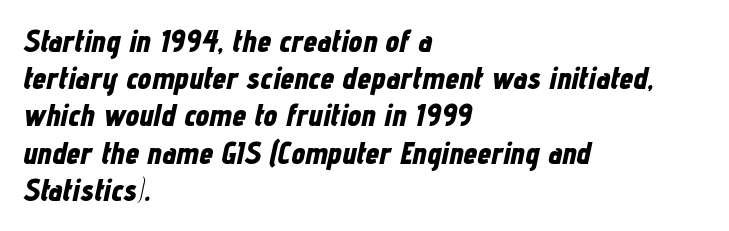
{"italic": "yes", "lean": "right", "slant_degrees": 12, "bold": "yes", "weight": "bold", "width": "condensed", "stroke_contrast": "low", "x_height": "medium", "monospaced": "no", "underline": "no", "align": "left", "line_spacing_ratio": 1.2, "letter_spacing": "normal", "letter_spacing_em": 0.0, "glyph_px": 31}
